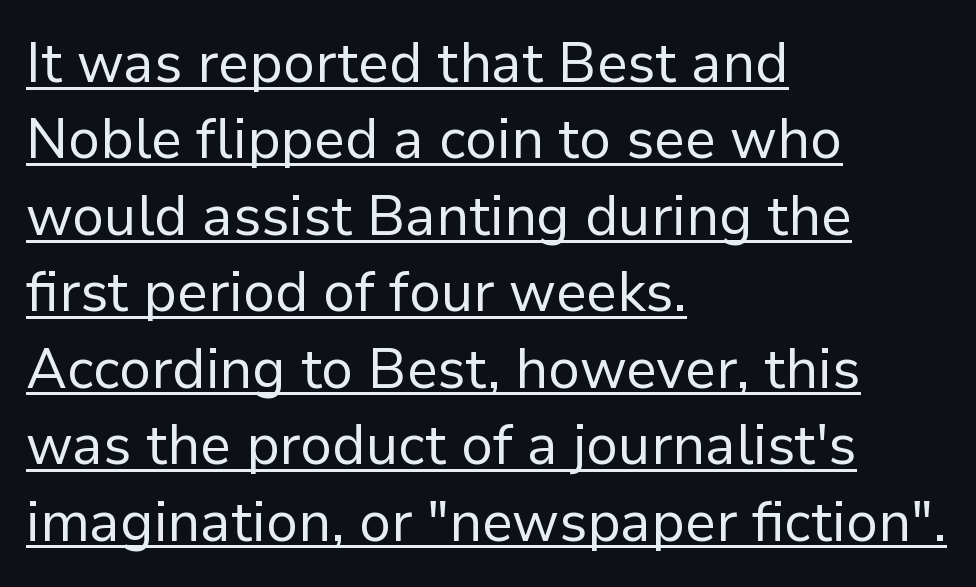
Q: Is the text bold? A: No.
Q: Is the text italic (slanted)? A: No, it is upright.
Q: Is the typeface a serif or a sans-serif typeface? A: Sans-serif.
Q: Is the text underlined? A: Yes.
Q: How is the paragraph aligned? A: Left-aligned.
Q: Is the spacing between letters normal or unusually wide? A: Normal.
Q: Is the spacing between lines tight, normal or loose? A: Normal.
Q: Width (condensed, normal, or wide)? A: Normal.
Q: Stroke contrast? A: Low.
Q: x-height? A: Medium.
Q: Monospaced? A: No.
